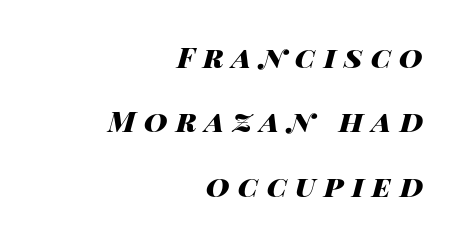
The image shows 29 px heavy, wide type, italic (leaning right); set right-aligned, loose line spacing (2.22x), unusually wide letter spacing (+0.29 em), not underlined; high stroke contrast and a large x-height.
